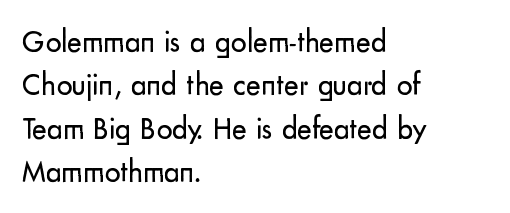
{"serif": "no", "italic": "no", "bold": "no", "weight": "regular", "width": "normal", "stroke_contrast": "low", "x_height": "small", "monospaced": "no", "underline": "no", "align": "left", "line_spacing": "normal", "line_spacing_ratio": 1.4, "letter_spacing": "normal", "letter_spacing_em": 0.0, "glyph_px": 31}
